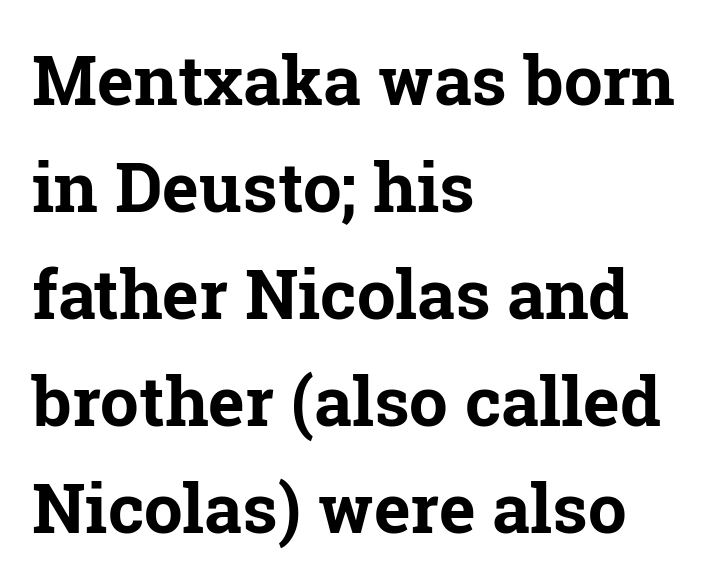
The image shows 69 px bold serif type, upright; set left-aligned, normal line spacing (1.55x), normal letter spacing, not underlined; low stroke contrast and a medium x-height.
